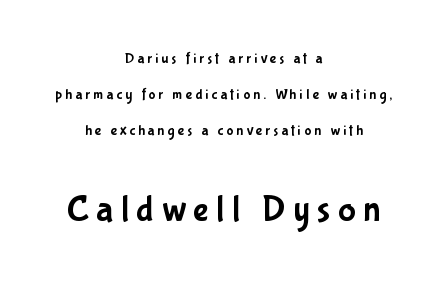
The image shows 37 px condensed sans-serif type, upright; set centered, loose line spacing (2.41x), unusually wide letter spacing (+0.2 em), not underlined; the second (bottom) block is 2.47x larger; low stroke contrast and a medium x-height.
